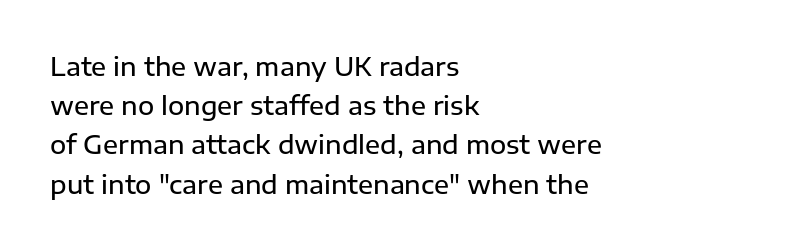
The image shows 25 px text type, upright; set left-aligned, normal line spacing (1.57x), normal letter spacing, not underlined.
